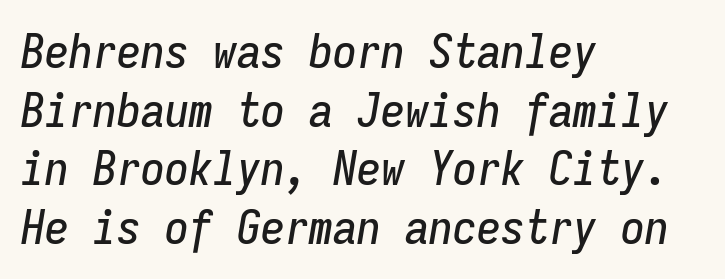
Q: Is the text italic (slanted)? A: Yes, it leans right by about 9 degrees.
Q: Is the text underlined? A: No.
Q: How is the paragraph aligned? A: Left-aligned.
Q: Is the spacing between letters normal or unusually wide? A: Normal.
Q: Width (condensed, normal, or wide)? A: Condensed.
Q: Stroke contrast? A: Low.
Q: x-height? A: Medium.
Q: Monospaced? A: Yes.
